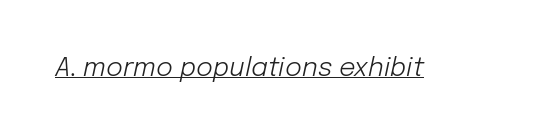
The image shows 26 px text type, italic (leaning right); set normal letter spacing, underlined.
